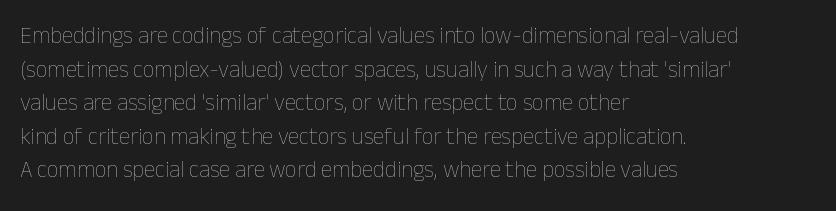
The image shows 23 px text type, upright; set left-aligned, normal line spacing (1.46x), normal letter spacing, not underlined.
